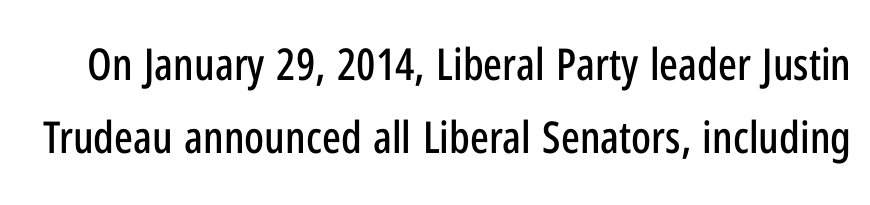
Nope, not italic — everything's standing straight. The rendering shows plain stroke endings on the letterforms — a sans-serif design. These lines are rendered in a variable-pitch font. Between one letter and the next there's only the usual sliver of space. Evenly set lines give the paragraph a standard silhouette.
